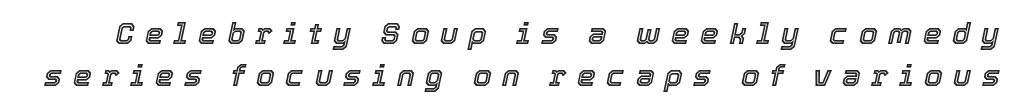
The image shows 30 px text type, italic (leaning right); set normal line spacing (1.39x), unusually wide letter spacing (+0.35 em), not underlined; a medium x-height.
